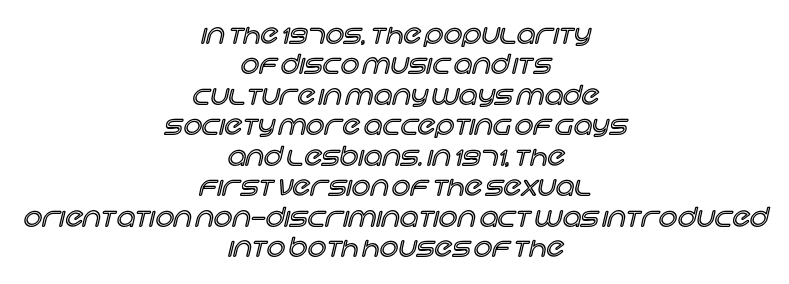
{"underline": "no", "align": "center", "line_spacing_ratio": 1.17, "letter_spacing": "normal", "letter_spacing_em": 0.0, "glyph_px": 26}
